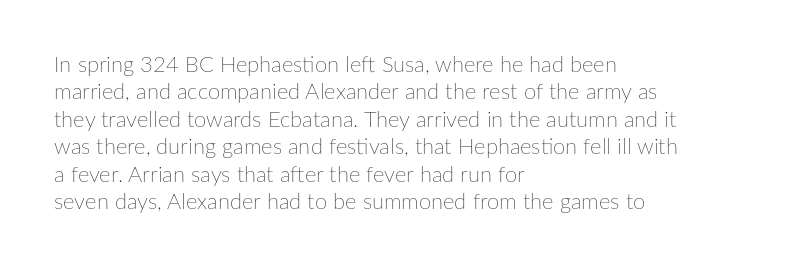
{"italic": "no", "bold": "no", "underline": "no", "align": "left", "line_spacing": "normal", "line_spacing_ratio": 1.25, "letter_spacing": "normal", "letter_spacing_em": 0.0, "glyph_px": 22}
